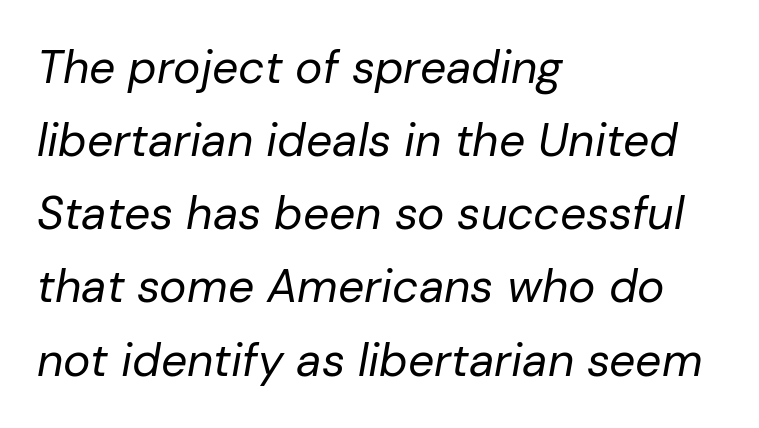
The strokes carry an ordinary text weight at most. The designer left line spacing at the default. There's an unmistakable incline to the writing here. Looks like regular typesetting: each glyph gets only the width it needs. The typesetter chose a ragged-right arrangement here. The words here are not underlined.
